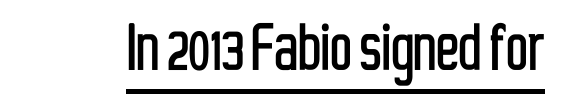
{"serif": "no", "italic": "no", "width": "condensed", "stroke_contrast": "low", "x_height": "medium", "monospaced": "no", "underline": "yes", "letter_spacing": "normal", "letter_spacing_em": 0.0, "glyph_px": 76}
